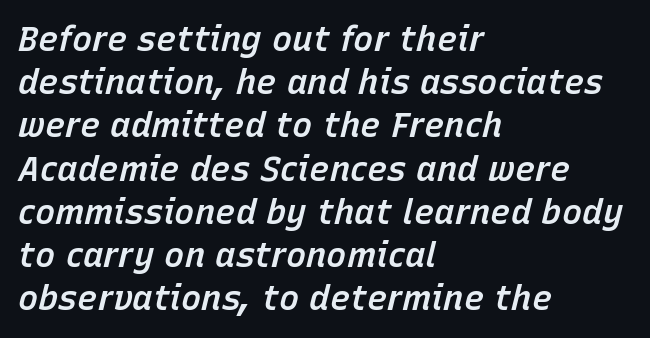
{"italic": "yes", "lean": "right", "slant_degrees": 15, "bold": "semi", "weight": "semibold", "width": "normal", "stroke_contrast": "low", "x_height": "medium", "monospaced": "no", "underline": "no", "align": "left", "line_spacing": "normal", "line_spacing_ratio": 1.27, "letter_spacing": "normal", "letter_spacing_em": 0.0, "glyph_px": 34}
